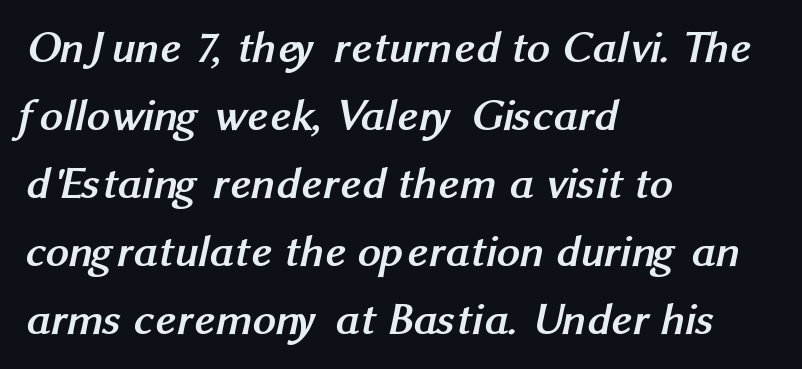
The image shows 46 px semibold sans-serif type; set left-aligned, normal line spacing (1.48x), normal letter spacing, not underlined; medium stroke contrast and a medium x-height.
